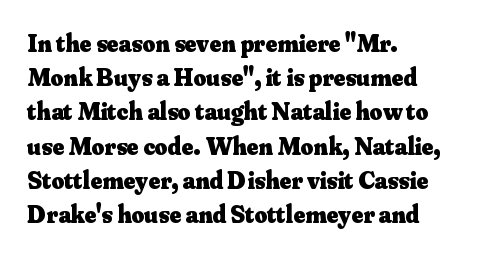
The image shows 25 px bold type, upright; set left-aligned, normal line spacing (1.37x), normal letter spacing, not underlined.
